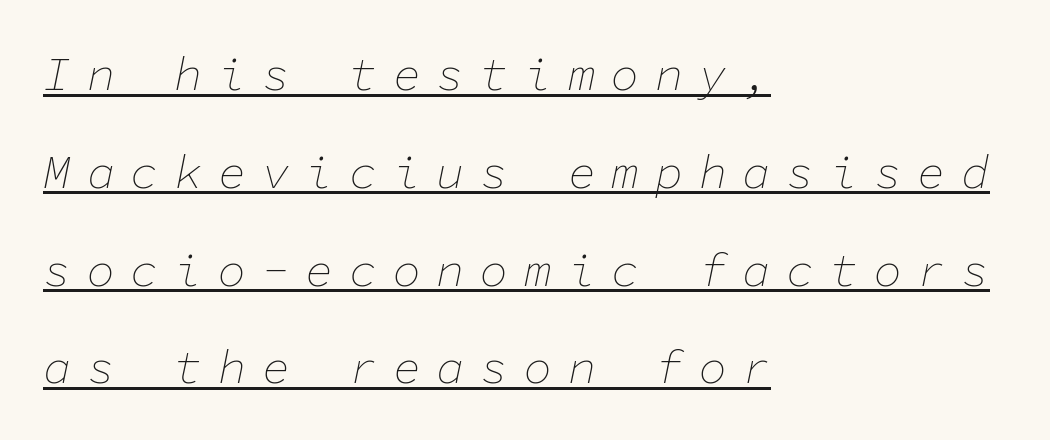
{"italic": "yes", "lean": "right", "slant_degrees": 11, "bold": "no", "weight": "thin", "width": "normal", "stroke_contrast": "low", "x_height": "medium", "monospaced": "yes", "underline": "yes", "align": "left", "line_spacing": "loose", "line_spacing_ratio": 2.08, "letter_spacing": "wide", "letter_spacing_em": 0.33, "glyph_px": 47}
